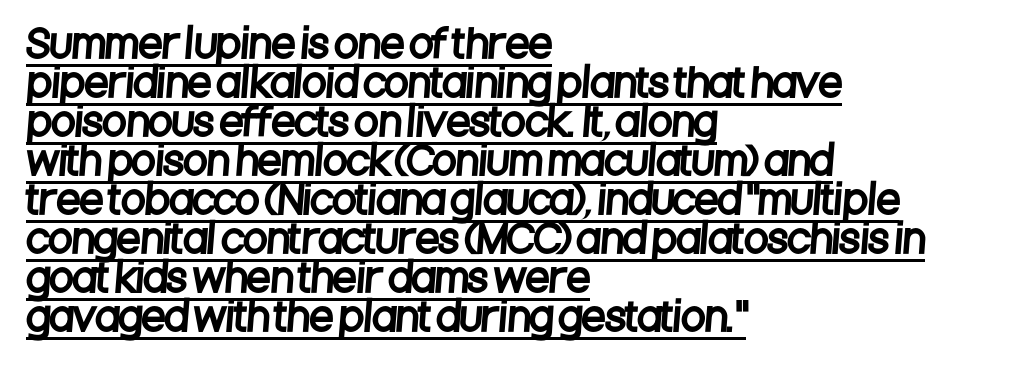
Q: Is the typeface a serif or a sans-serif typeface? A: Sans-serif.
Q: Is the text underlined? A: Yes.
Q: How is the paragraph aligned? A: Left-aligned.
Q: Is the spacing between letters normal or unusually wide? A: Normal.
Q: Is the spacing between lines tight, normal or loose? A: Tight.
Q: Width (condensed, normal, or wide)? A: Condensed.
Q: Stroke contrast? A: Low.
Q: x-height? A: Large.
Q: Monospaced? A: No.
